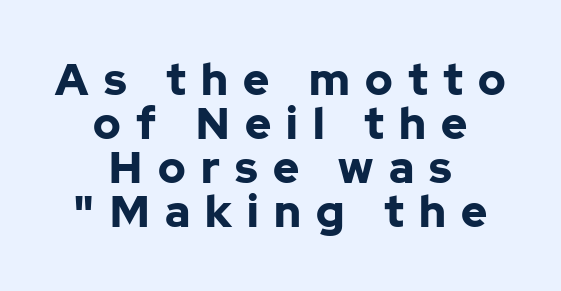
{"serif": "no", "italic": "no", "bold": "yes", "weight": "bold", "width": "normal", "stroke_contrast": "low", "x_height": "medium", "monospaced": "no", "underline": "no", "align": "center", "line_spacing": "tight", "line_spacing_ratio": 1.0, "letter_spacing": "wide", "letter_spacing_em": 0.35, "glyph_px": 44}
